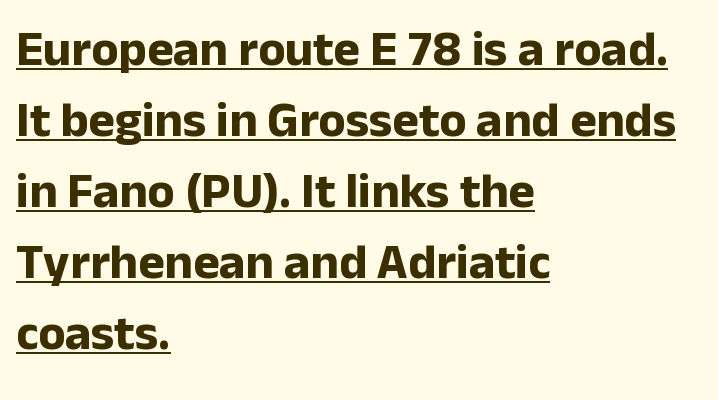
The image shows 50 px bold sans-serif type, upright; set left-aligned, normal line spacing (1.42x), normal letter spacing, underlined; low stroke contrast and a medium x-height.
